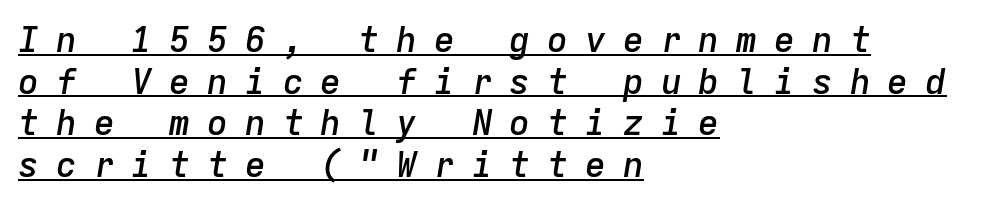
A baseline rule has been typeset under these characters. Looks like terminal output: every glyph gets an equal slot. Is the type slanted? Yes — the strokes lean at a clear angle. The passage shown has open, widely tracked lettering throughout. Where is the straight margin? On the left. The characters look somewhat weighty, a semibold short of true bold.
